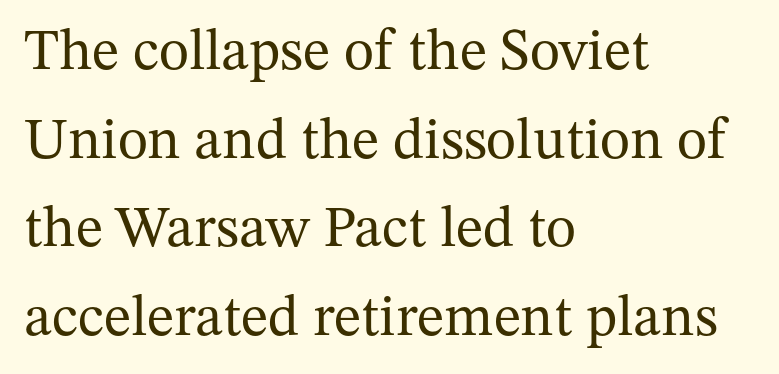
The image shows 58 px regular-weight serif type, upright; set left-aligned, normal line spacing (1.53x), normal letter spacing, not underlined; medium stroke contrast and a medium x-height.
